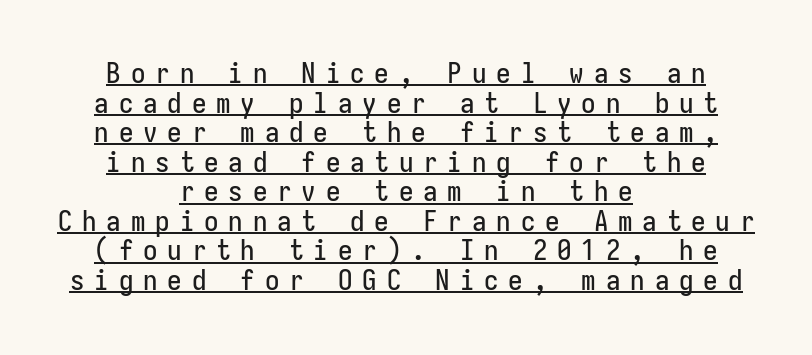
Q: Is the text italic (slanted)? A: No, it is upright.
Q: Is the typeface a serif or a sans-serif typeface? A: Sans-serif.
Q: Is the text underlined? A: Yes.
Q: How is the paragraph aligned? A: Centered.
Q: Is the spacing between letters normal or unusually wide? A: Unusually wide.
Q: Is the spacing between lines tight, normal or loose? A: Tight.
Q: Width (condensed, normal, or wide)? A: Condensed.
Q: Stroke contrast? A: Low.
Q: x-height? A: Medium.
